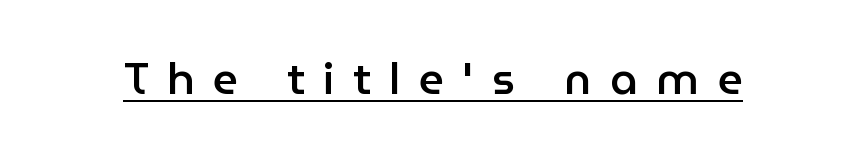
Q: Is the text bold? A: Semi-bold.
Q: Is the text italic (slanted)? A: No, it is upright.
Q: Is the typeface a serif or a sans-serif typeface? A: Sans-serif.
Q: Is the text underlined? A: Yes.
Q: Is the spacing between letters normal or unusually wide? A: Unusually wide.
Q: Width (condensed, normal, or wide)? A: Normal.
Q: Stroke contrast? A: Low.
Q: x-height? A: Medium.
Q: Monospaced? A: No.
